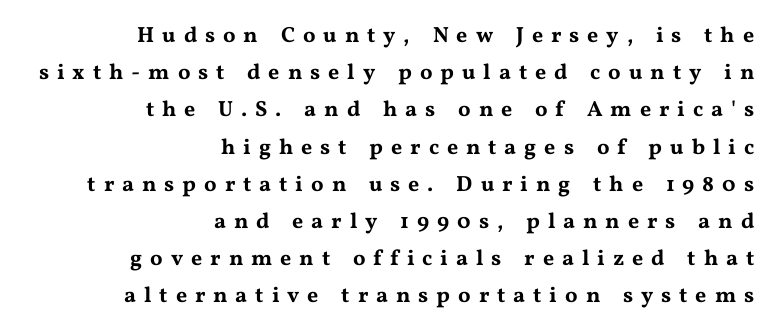
Q: Is the text italic (slanted)? A: No, it is upright.
Q: Is the text underlined? A: No.
Q: How is the paragraph aligned? A: Right-aligned.
Q: Is the spacing between letters normal or unusually wide? A: Unusually wide.
Q: Is the spacing between lines tight, normal or loose? A: Normal.
